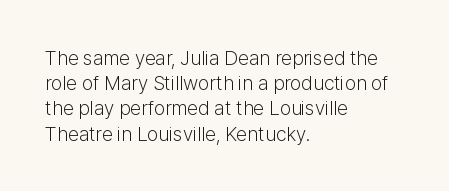
How would I describe the line gaps? Plain and ordinary. Stem width sits at or under what a default text font uses. Posture: straight, roman, zero tilt. Underlining? Definitely not there. How are the letters spaced? Ordinarily, with no added tracking. Alignment: flush left.
